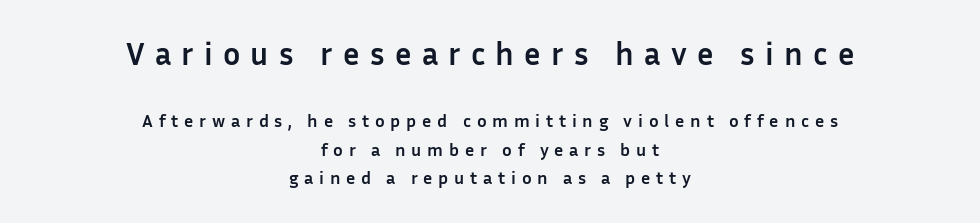
Q: Is the text bold? A: Yes.
Q: Is the text italic (slanted)? A: No, it is upright.
Q: Is the typeface a serif or a sans-serif typeface? A: Sans-serif.
Q: Is the text underlined? A: No.
Q: How is the paragraph aligned? A: Centered.
Q: Is the spacing between letters normal or unusually wide? A: Unusually wide.
Q: Is the spacing between lines tight, normal or loose? A: Normal.
Q: Which block of text is set in a larger size, the first (top) or the second (bottom)? A: The first (top) one.
Q: Width (condensed, normal, or wide)? A: Normal.
Q: Stroke contrast? A: Low.
Q: x-height? A: Medium.
Q: Monospaced? A: No.
